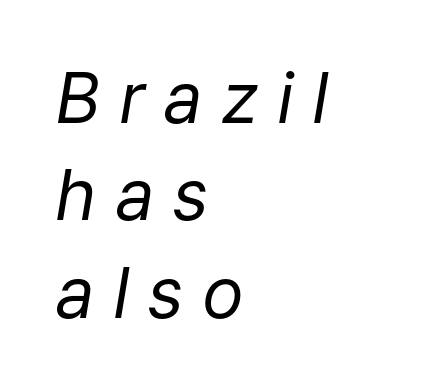
If you measured baseline to baseline, you'd find a middling distance. No chunkiness to these letters — they're not bold. Looks like regular typesetting: each glyph gets only the width it needs. Is the block centered? No — it sits flush against the left margin. Students, note that the glyphs here are deliberately spaced far apart. Yep, that's italic — everything's leaning.
